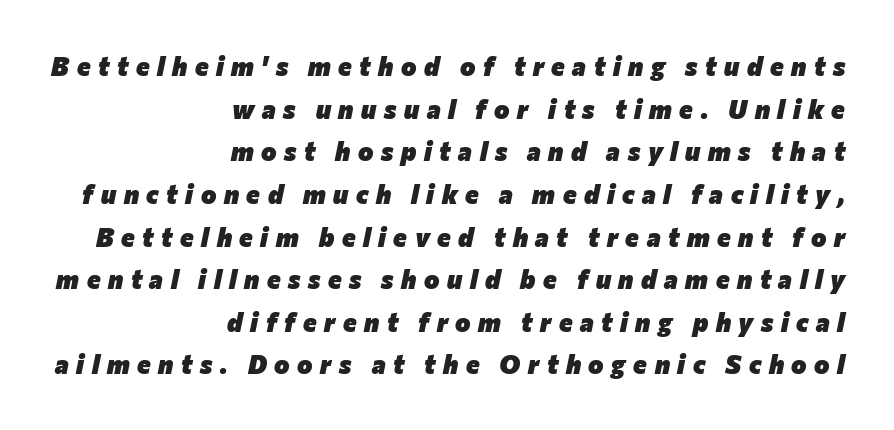
The image shows 26 px bold type, italic (leaning right); set right-aligned, normal line spacing (1.64x), unusually wide letter spacing (+0.29 em), not underlined.
